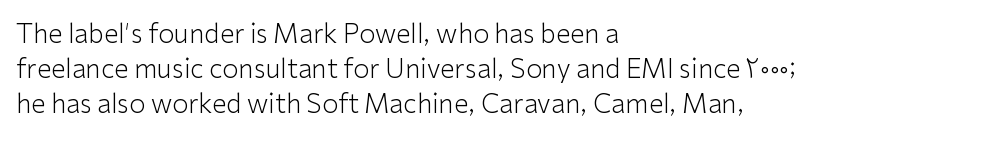
{"italic": "no", "bold": "no", "underline": "no", "align": "left", "line_spacing": "normal", "line_spacing_ratio": 1.34, "letter_spacing": "normal", "letter_spacing_em": 0.0, "glyph_px": 26}
